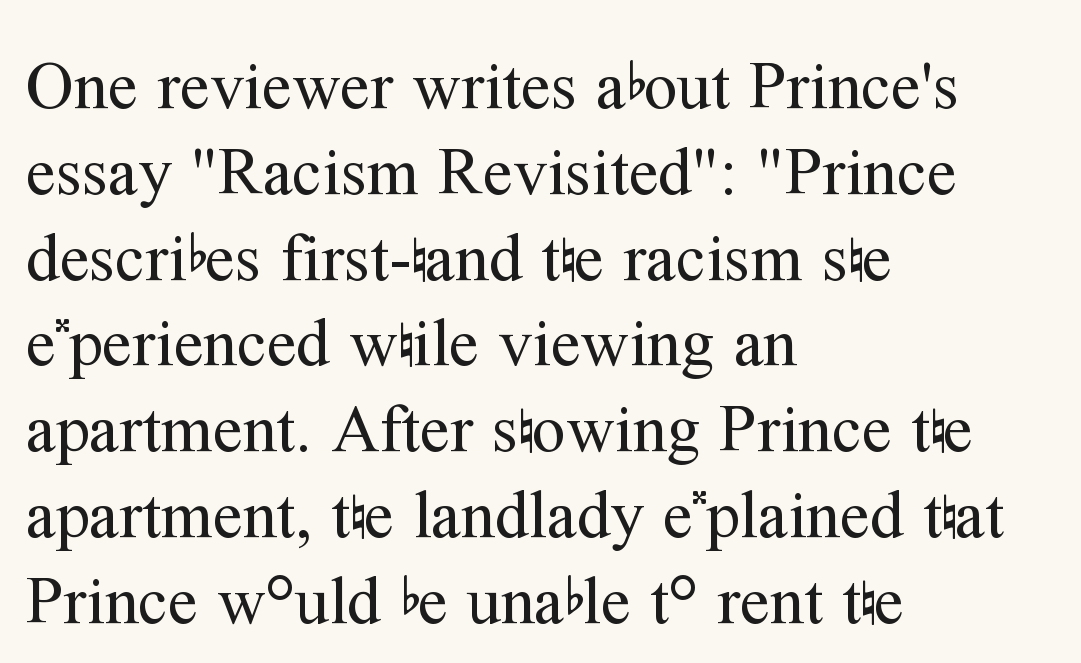
The vertical gap from one line to the next is medium. Here the designer chose a conventional face with non-uniform glyph widths. When letters stand straight like this, we call the style roman or upright. Think standard paragraph weight, or any step lighter than that. Teacher's note: observe the even left margin — that is flush-left alignment. No extra tracking has been applied to these lines.
